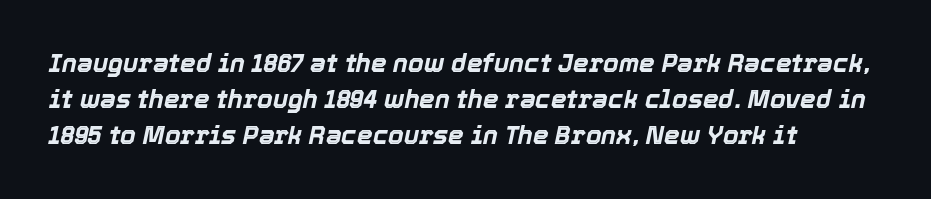
This sample keeps an unexceptional amount of space between lines. Glyph-to-glyph distance matches everyday printed text. The strokes are fattened all the way to bold. Designer's note — italics engaged. Just letters on the line, the space beneath them empty.
